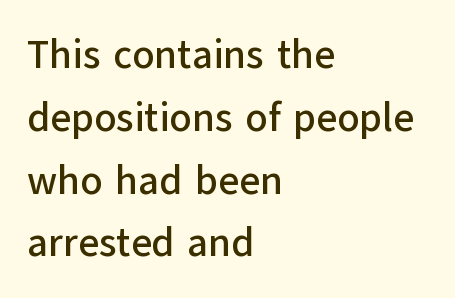
{"serif": "no", "italic": "no", "width": "normal", "stroke_contrast": "low", "x_height": "medium", "monospaced": "no", "underline": "no", "align": "left", "line_spacing": "normal", "line_spacing_ratio": 1.57, "letter_spacing": "normal", "letter_spacing_em": 0.0, "glyph_px": 40}
